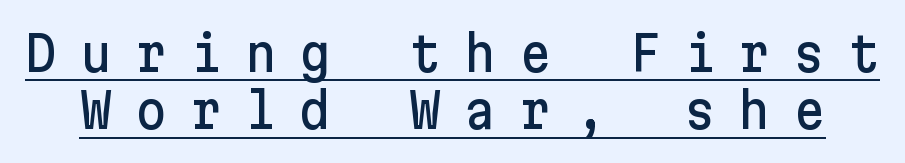
{"serif": "no", "italic": "no", "width": "normal", "stroke_contrast": "low", "x_height": "medium", "underline": "yes", "line_spacing_ratio": 1.17, "letter_spacing": "wide", "letter_spacing_em": 0.47, "glyph_px": 49}
